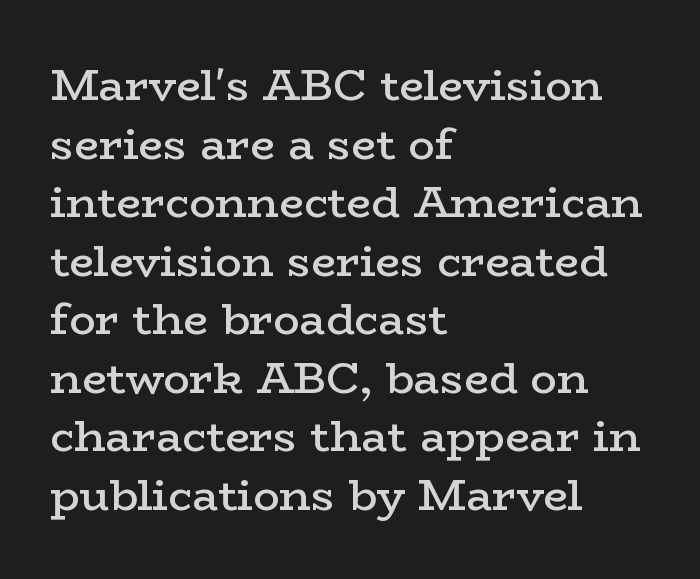
The designer went with a serif here, giving each stem small feet. The typesetting leans somewhat heavy: a semibold. The rendering uses a moderate line-height, typical for paragraphs. The passage shown is not underscored anywhere.
